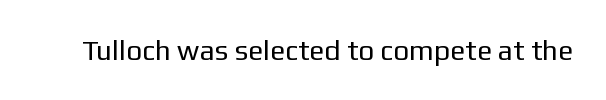
{"serif": "no", "italic": "no", "bold": "no", "weight": "regular", "width": "normal", "stroke_contrast": "low", "x_height": "medium", "monospaced": "no", "underline": "no", "letter_spacing": "normal", "letter_spacing_em": 0.0, "glyph_px": 28}
